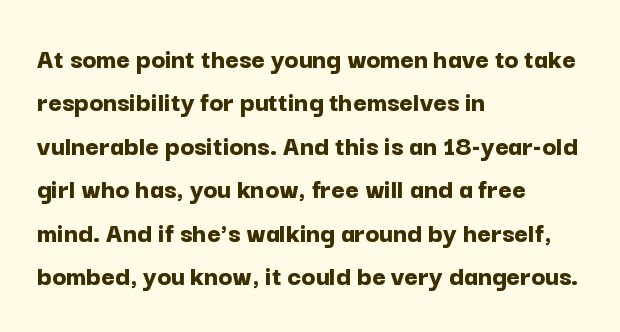
Q: Is the text bold? A: Yes.
Q: Is the text italic (slanted)? A: No, it is upright.
Q: Is the typeface a serif or a sans-serif typeface? A: Sans-serif.
Q: Is the text underlined? A: No.
Q: How is the paragraph aligned? A: Left-aligned.
Q: Is the spacing between letters normal or unusually wide? A: Normal.
Q: Is the spacing between lines tight, normal or loose? A: Normal.
Q: Width (condensed, normal, or wide)? A: Normal.
Q: Stroke contrast? A: Low.
Q: x-height? A: Medium.
Q: Monospaced? A: No.
